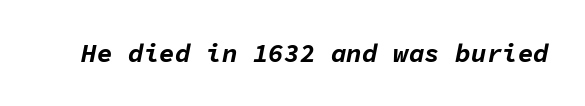
Q: Is the text bold? A: Yes.
Q: Is the text italic (slanted)? A: Yes, it leans right by about 11 degrees.
Q: Is the text underlined? A: No.
Q: Is the spacing between letters normal or unusually wide? A: Normal.
